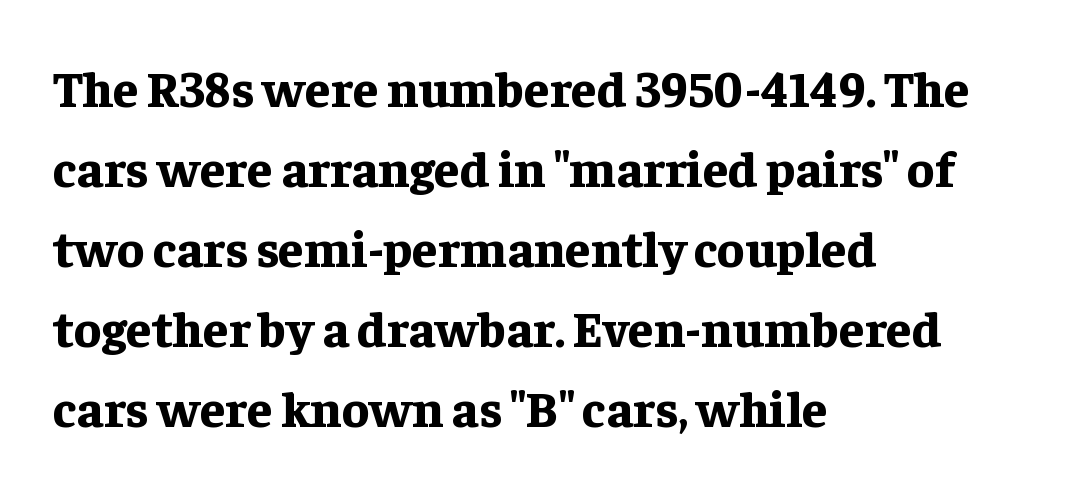
{"serif": "yes", "italic": "no", "bold": "yes", "weight": "bold", "width": "normal", "stroke_contrast": "low", "x_height": "medium", "monospaced": "no", "underline": "no", "align": "left", "line_spacing": "normal", "line_spacing_ratio": 1.57, "letter_spacing": "normal", "letter_spacing_em": 0.0, "glyph_px": 51}
